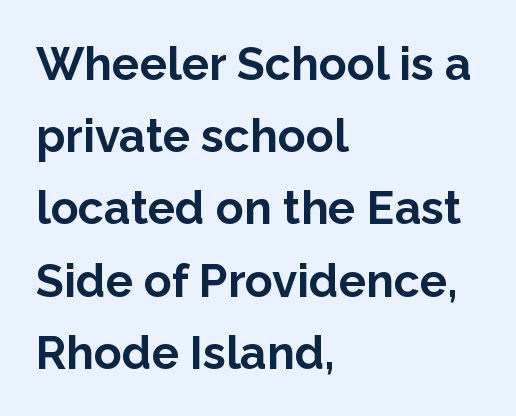
Do the letters lean? They stand straight. The text was rendered using a sans face with plain stroke endings. Has an underline been added? It has not. The letters are bold, with thick, heavy strokes.
